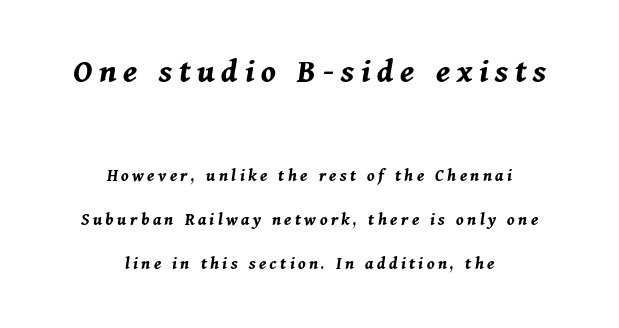
{"italic": "yes", "lean": "right", "slant_degrees": 11, "bold": "yes", "weight": "bold", "width": "normal", "stroke_contrast": "medium", "x_height": "medium", "monospaced": "no", "underline": "no", "align": "center", "line_spacing": "loose", "line_spacing_ratio": 2.43, "larger_block": "first", "size_ratio": 1.94, "glyph_px": 35}
